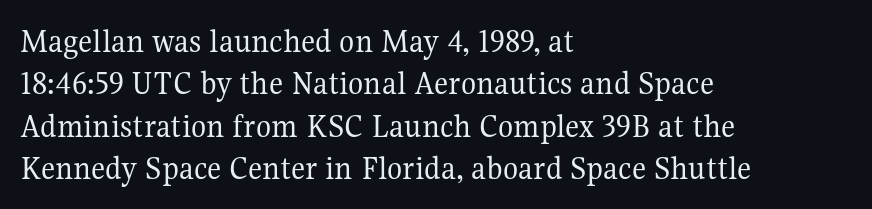
The image shows 35 px regular-weight serif type, upright; set left-aligned, line spacing 1.21x, normal letter spacing, not underlined; medium stroke contrast and a medium x-height.
